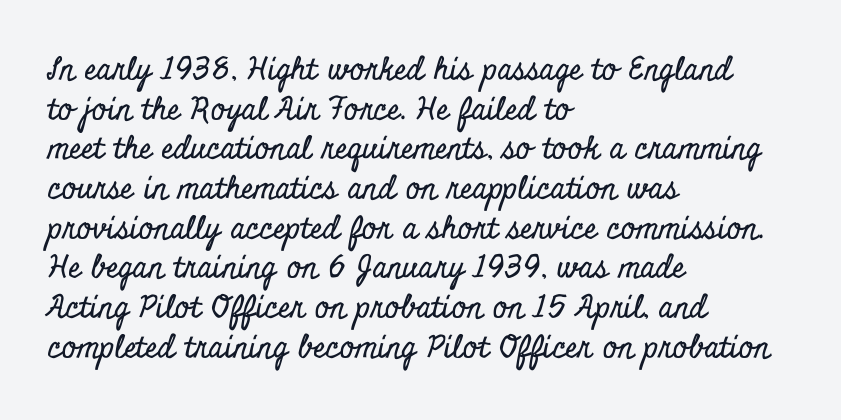
{"serif": "yes", "width": "condensed", "stroke_contrast": "low", "x_height": "small", "monospaced": "no", "underline": "no", "align": "left", "line_spacing": "normal", "line_spacing_ratio": 1.28, "letter_spacing": "normal", "letter_spacing_em": 0.0, "glyph_px": 31}
